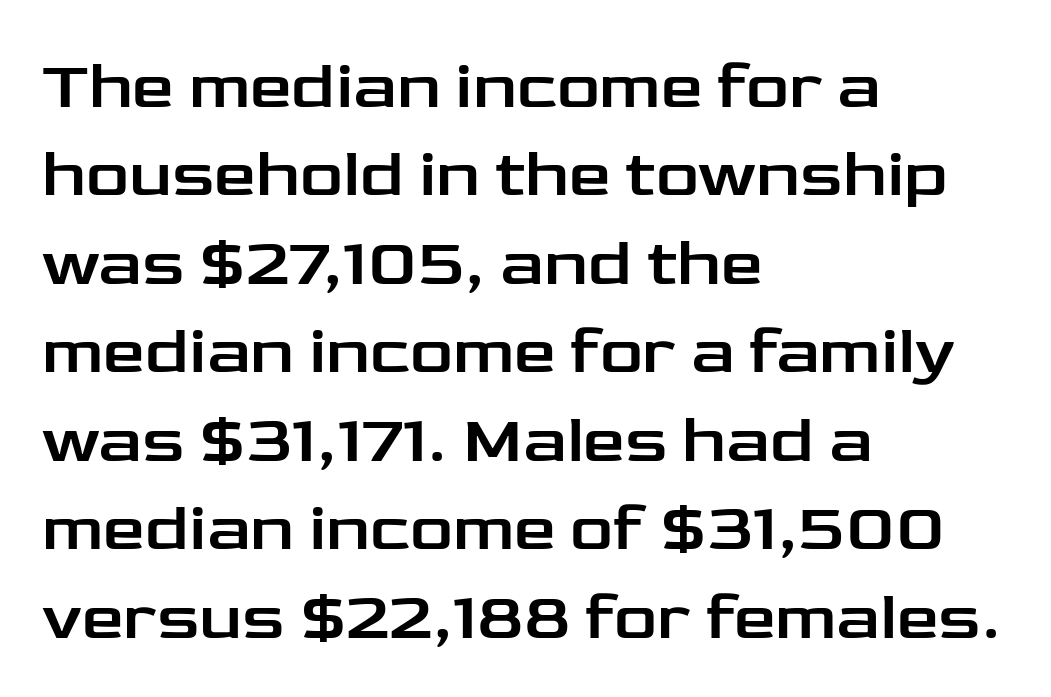
The image shows 67 px wide sans-serif type, upright; set left-aligned, normal line spacing (1.32x), normal letter spacing, not underlined; low stroke contrast and a medium x-height.
